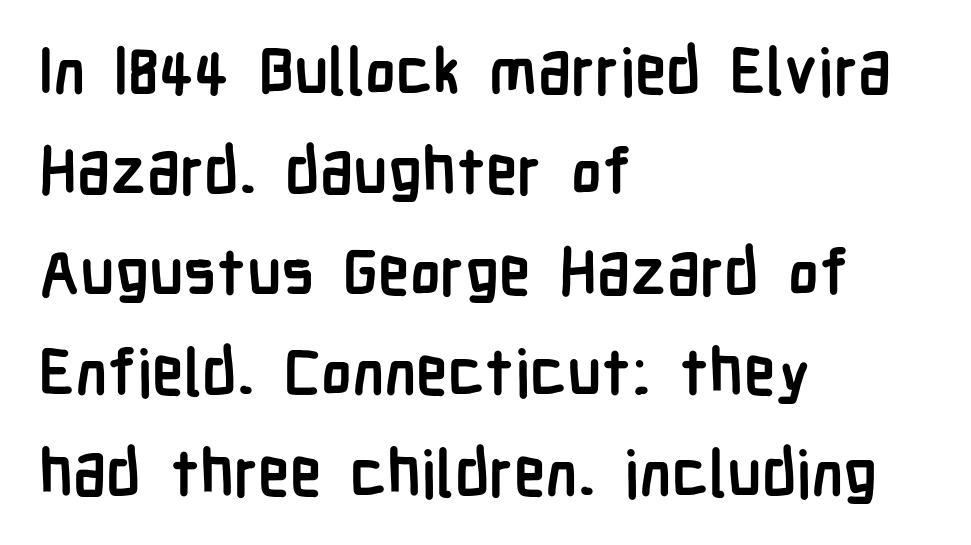
The image shows 64 px semibold, condensed sans-serif type, upright; set left-aligned, normal line spacing (1.57x), normal letter spacing, not underlined; low stroke contrast and a medium x-height.
